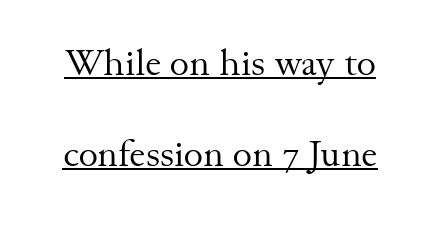
Quick note: not italic, upright. Tracking value appears to be zero — textbook default spacing. Classification — serif. A baseline rule has been typeset under these characters.
